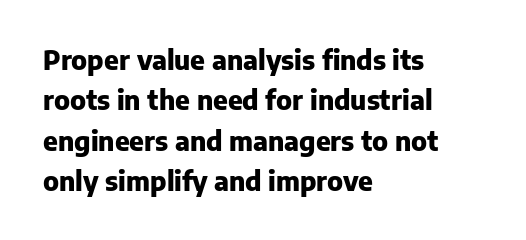
Q: Is the text bold? A: Yes.
Q: Is the text italic (slanted)? A: No, it is upright.
Q: Is the text underlined? A: No.
Q: How is the paragraph aligned? A: Left-aligned.
Q: Is the spacing between letters normal or unusually wide? A: Normal.
Q: Is the spacing between lines tight, normal or loose? A: Normal.
